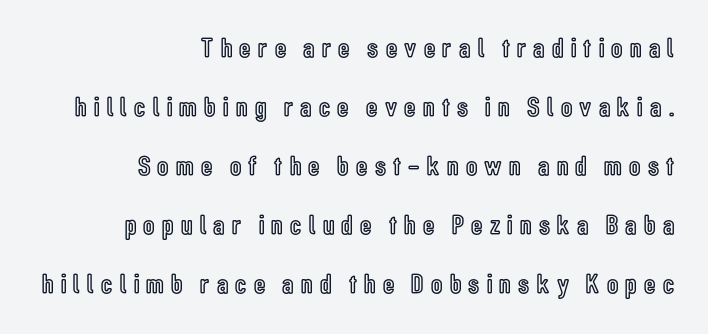
{"italic": "no", "width": "condensed", "x_height": "medium", "monospaced": "no", "underline": "no", "align": "right", "line_spacing": "loose", "line_spacing_ratio": 2.11, "letter_spacing": "wide", "letter_spacing_em": 0.26, "glyph_px": 28}
